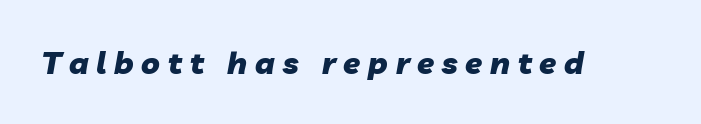
{"italic": "yes", "lean": "right", "slant_degrees": 10, "bold": "yes", "weight": "heavy", "width": "normal", "stroke_contrast": "low", "x_height": "medium", "monospaced": "no", "underline": "no", "letter_spacing": "wide", "letter_spacing_em": 0.25, "glyph_px": 31}
